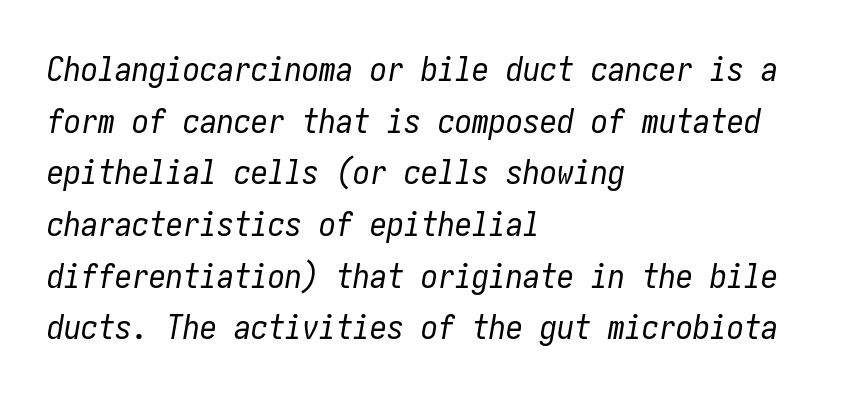
{"italic": "yes", "lean": "right", "slant_degrees": 10, "bold": "no", "weight": "regular", "width": "condensed", "stroke_contrast": "low", "x_height": "medium", "underline": "no", "align": "left", "line_spacing": "normal", "line_spacing_ratio": 1.52, "letter_spacing": "normal", "letter_spacing_em": 0.0, "glyph_px": 34}
